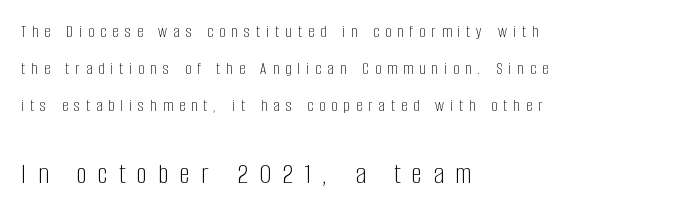
The image shows 30 px light, condensed sans-serif type, upright; set left-aligned, loose line spacing (2.17x), unusually wide letter spacing (+0.37 em), not underlined; the second (bottom) block is 1.76x larger; low stroke contrast and a large x-height.
